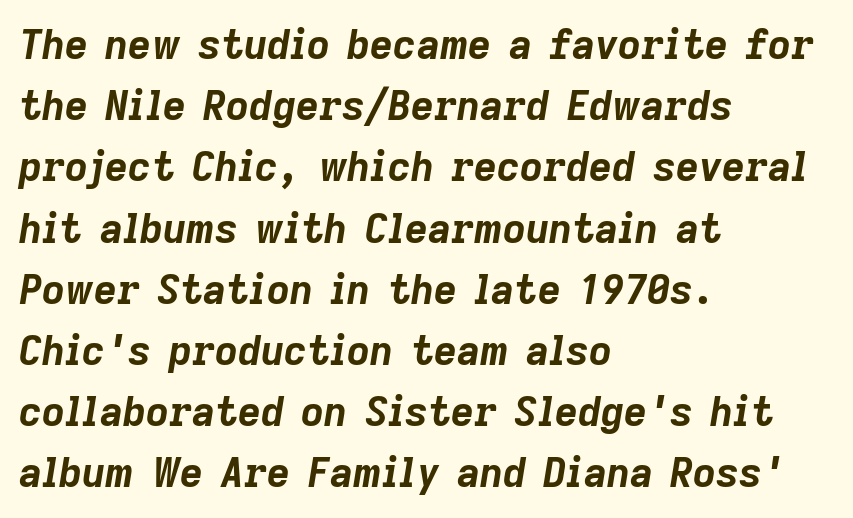
Q: Is the text bold? A: Yes.
Q: Is the text italic (slanted)? A: Yes, it leans right by about 9 degrees.
Q: Is the text underlined? A: No.
Q: How is the paragraph aligned? A: Left-aligned.
Q: Is the spacing between letters normal or unusually wide? A: Normal.
Q: Is the spacing between lines tight, normal or loose? A: Normal.
Q: Width (condensed, normal, or wide)? A: Normal.
Q: Stroke contrast? A: Low.
Q: x-height? A: Medium.
Q: Monospaced? A: No.
